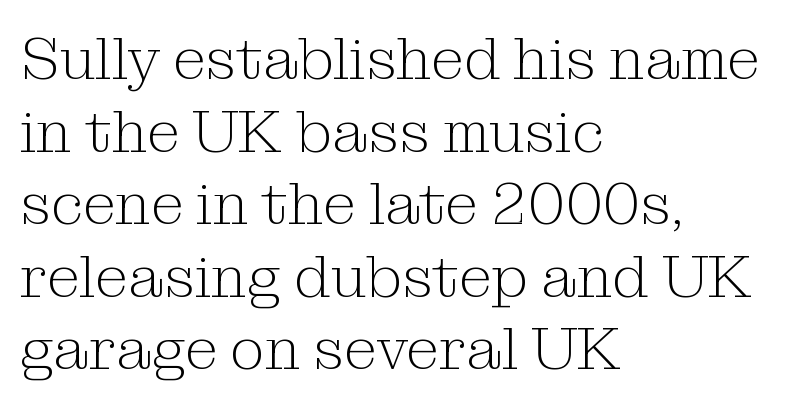
The image shows 60 px light serif type, upright; set left-aligned, line spacing 1.21x, normal letter spacing, not underlined; medium stroke contrast and a medium x-height.
